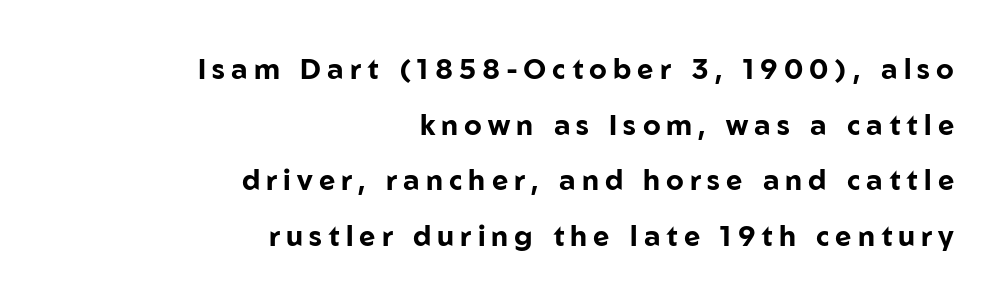
The lines are spread far apart with generous leading. Notice how the passage keeps a crisp vertical edge on the right only. You can tell from the bare stems that sans-serif type was used. Quick note: not italic, upright. In terms of letterspacing, this is a distinctly airy, spread setting. Note the varied advance widths — an 'i' is clearly narrower than an 'm'.
